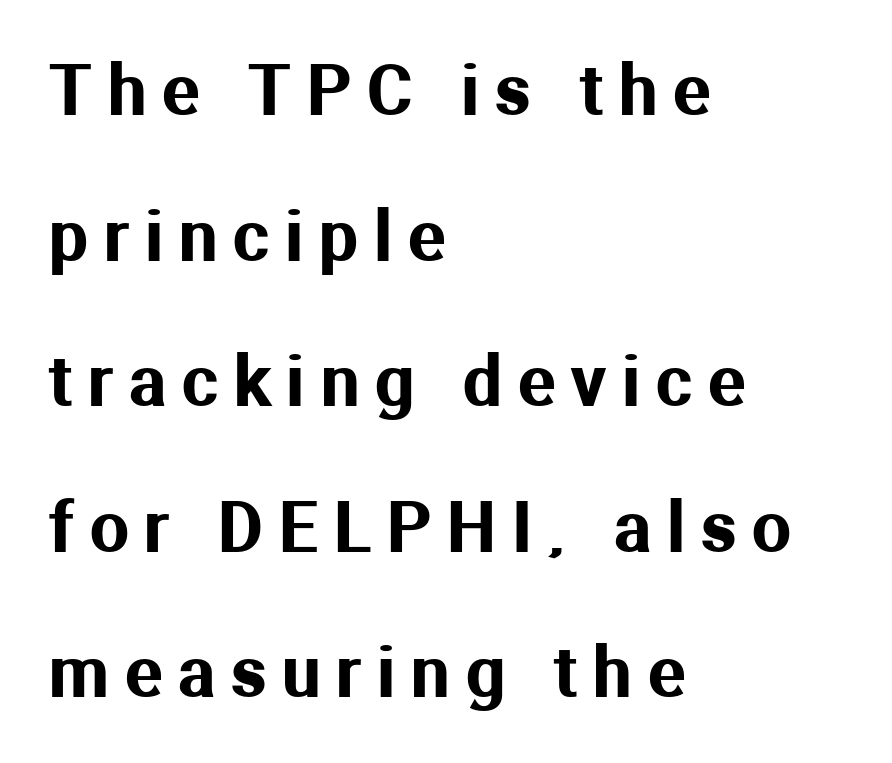
The image shows 69 px sans-serif type, upright; set left-aligned, loose line spacing (2.11x), unusually wide letter spacing (+0.23 em), not underlined; medium stroke contrast and a medium x-height.
